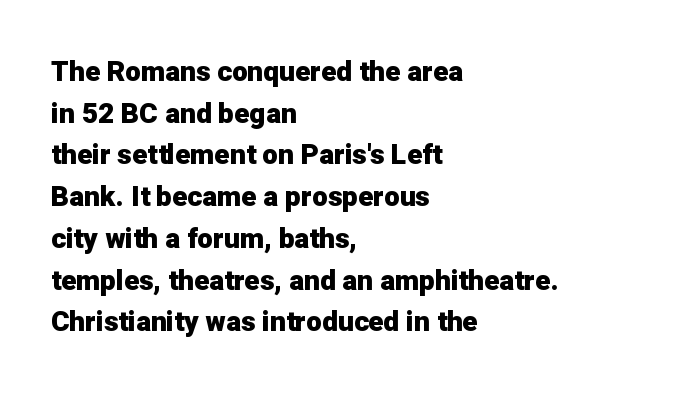
Q: Is the text bold? A: Yes.
Q: Is the text italic (slanted)? A: No, it is upright.
Q: Is the typeface a serif or a sans-serif typeface? A: Sans-serif.
Q: Is the text underlined? A: No.
Q: How is the paragraph aligned? A: Left-aligned.
Q: Is the spacing between letters normal or unusually wide? A: Normal.
Q: Is the spacing between lines tight, normal or loose? A: Normal.
Q: Width (condensed, normal, or wide)? A: Normal.
Q: Stroke contrast? A: Low.
Q: x-height? A: Medium.
Q: Monospaced? A: No.
